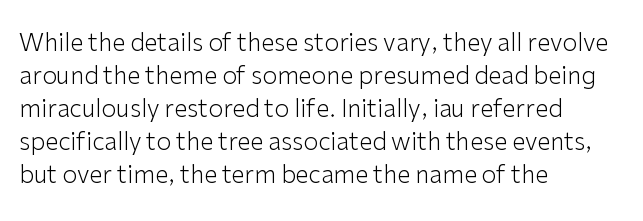
The image shows 24 px text type, upright; set left-aligned, normal line spacing (1.37x), normal letter spacing, not underlined.
